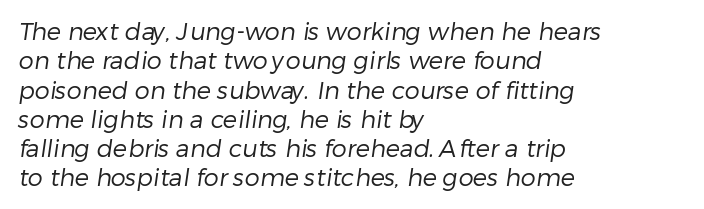
No extra tracking has been applied to these lines. The typesetting does not lean heavy: it is not bold. In CSS terms this would be text-align: left. Decoration check: the copy has no underline.
